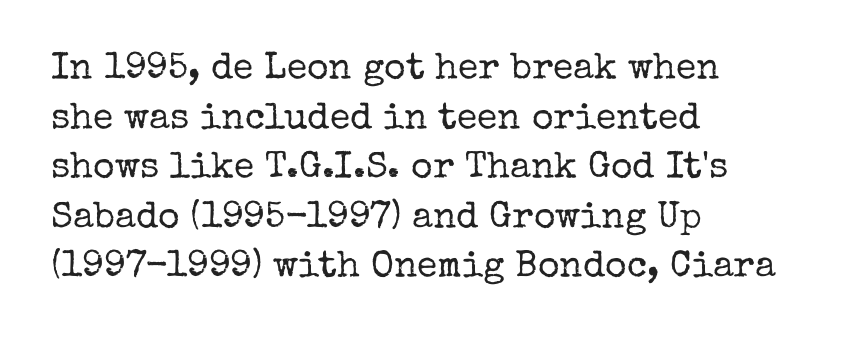
Q: Is the text bold? A: No.
Q: Is the text italic (slanted)? A: No, it is upright.
Q: Is the typeface a serif or a sans-serif typeface? A: Serif.
Q: Is the text underlined? A: No.
Q: How is the paragraph aligned? A: Left-aligned.
Q: Is the spacing between letters normal or unusually wide? A: Normal.
Q: Is the spacing between lines tight, normal or loose? A: Normal.
Q: Width (condensed, normal, or wide)? A: Normal.
Q: Stroke contrast? A: Low.
Q: x-height? A: Medium.
Q: Monospaced? A: No.
